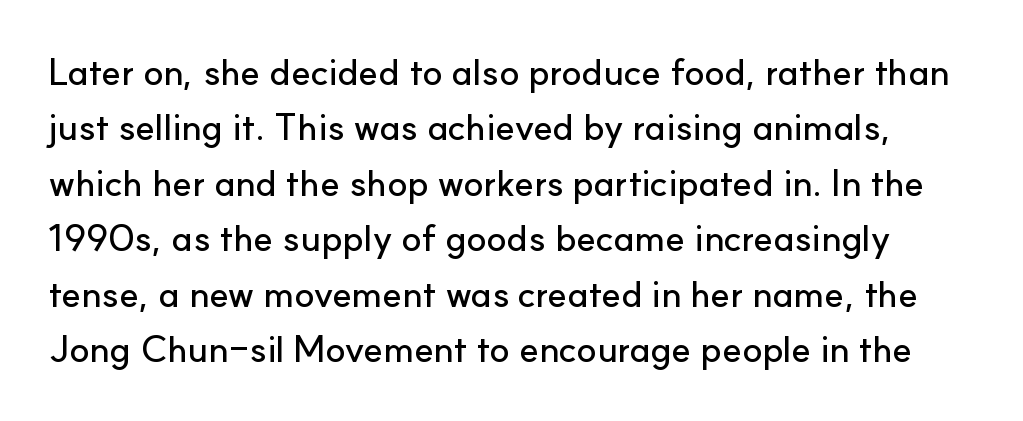
This rendering leaves character spacing at its baseline value. Designer's note — italics off, roman on. The line-height multiplier appears to be the usual default. A typesetter would label this face a sans.
